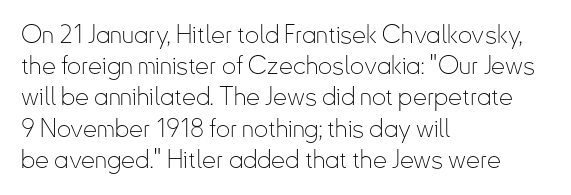
{"italic": "no", "bold": "no", "underline": "no", "align": "left", "line_spacing": "normal", "line_spacing_ratio": 1.25, "letter_spacing": "normal", "letter_spacing_em": 0.0, "glyph_px": 25}
